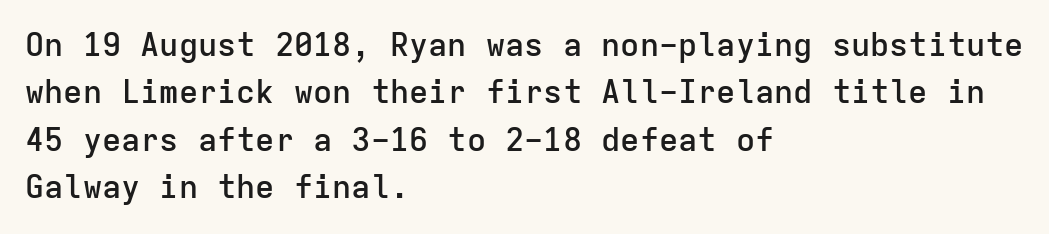
{"serif": "no", "italic": "no", "bold": "semi", "weight": "semibold", "width": "normal", "stroke_contrast": "low", "x_height": "medium", "monospaced": "yes", "underline": "no", "align": "left", "line_spacing": "normal", "line_spacing_ratio": 1.48, "letter_spacing": "normal", "letter_spacing_em": 0.0, "glyph_px": 32}
